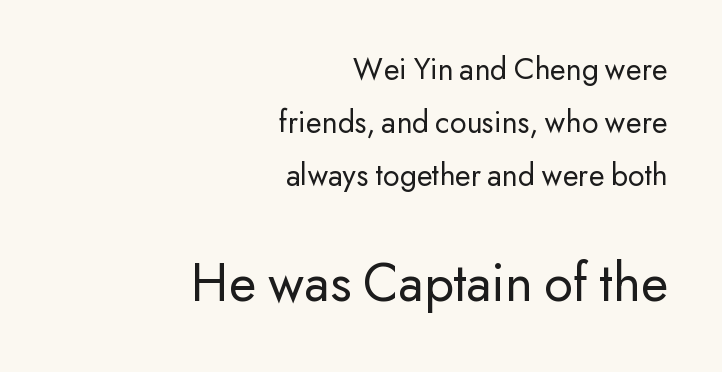
Think of a printed novel: that variable character pitch is what you see here. The typesetting does not lean heavy: it is not bold. In terms of leading, this rendering sits right in the middle. Underline: absent. When letters stand straight like this, we call the style roman or upright. Letter spacing: default.
